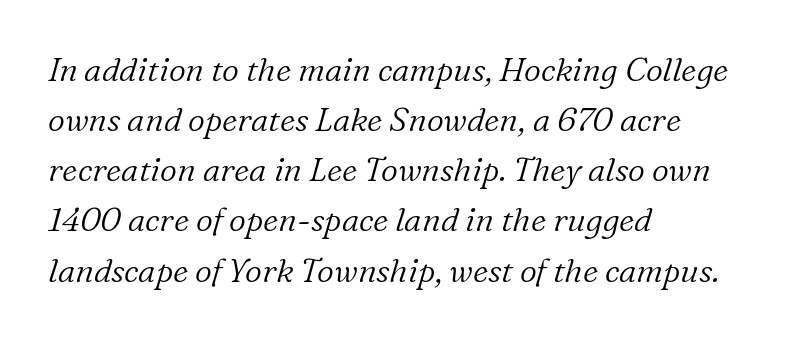
The image shows 33 px light serif type, italic (leaning right); set left-aligned, normal line spacing (1.52x), normal letter spacing, not underlined; low stroke contrast and a medium x-height.
